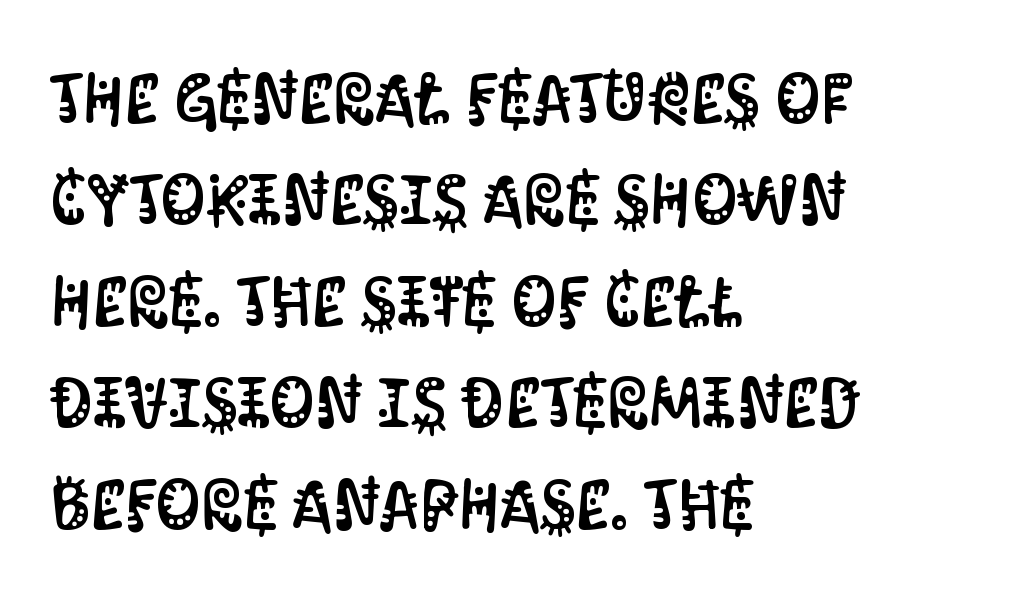
{"serif": "no", "italic": "no", "width": "condensed", "stroke_contrast": "medium", "x_height": "large", "monospaced": "no", "underline": "no", "align": "left", "line_spacing": "normal", "line_spacing_ratio": 1.45, "letter_spacing": "normal", "letter_spacing_em": 0.0, "glyph_px": 70}
